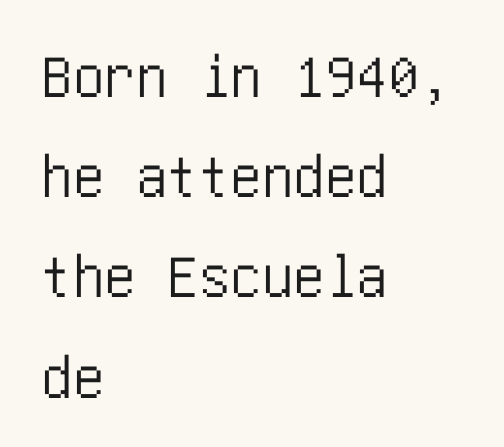
Regarding serifs, this sample does without them. A typesetter would call this leading conventional body-copy spacing. The lines are quadded left. The letters sit at their default tracking, neither squeezed nor spread.
